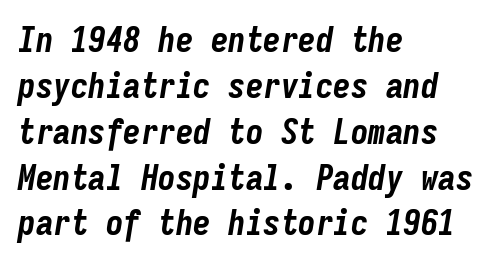
When letters slant like this, we call the style italic. The line-height multiplier appears to be the usual default. Each row of text sits above clean, open space. This sample has the even, mechanical cadence of fixed-width lettering. Summary of weight: heavy, a full bold. The letterforms sit shoulder to shoulder at normal distance.
